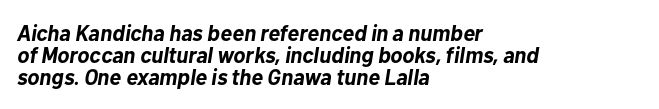
Q: Is the text bold? A: Yes.
Q: Is the text italic (slanted)? A: Yes, it leans right by about 10 degrees.
Q: Is the text underlined? A: No.
Q: How is the paragraph aligned? A: Left-aligned.
Q: Is the spacing between letters normal or unusually wide? A: Normal.
Q: Is the spacing between lines tight, normal or loose? A: Tight.
